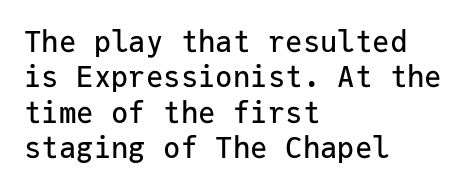
The image shows 29 px sans-serif type, upright, monospaced; set left-aligned, line spacing 1.22x, normal letter spacing, not underlined; low stroke contrast and a medium x-height.
